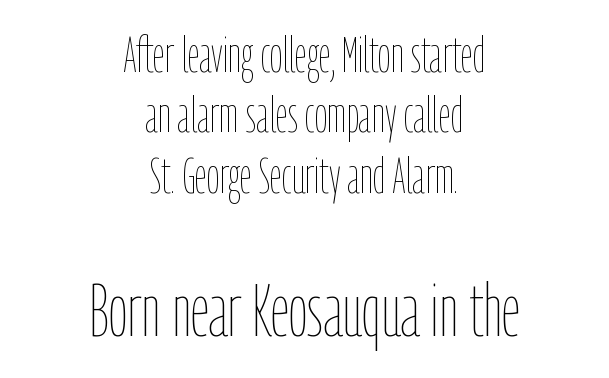
The image shows 74 px thin, condensed type, upright; set centered, line spacing 1.23x, normal letter spacing, not underlined; the second (bottom) block is 1.51x larger; low stroke contrast and a medium x-height.
